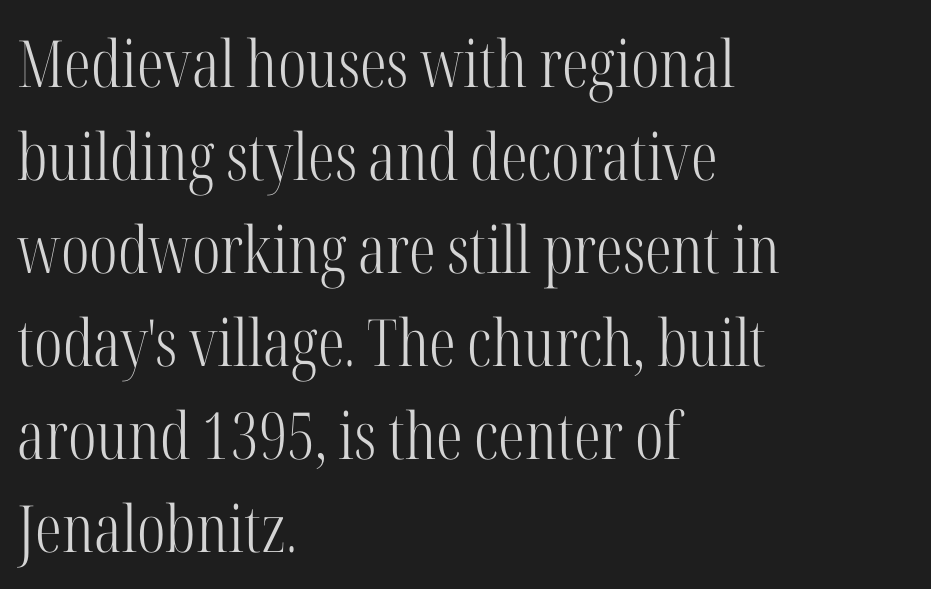
Q: Is the text bold? A: No.
Q: Is the text italic (slanted)? A: No, it is upright.
Q: Is the typeface a serif or a sans-serif typeface? A: Serif.
Q: Is the text underlined? A: No.
Q: How is the paragraph aligned? A: Left-aligned.
Q: Is the spacing between letters normal or unusually wide? A: Normal.
Q: Is the spacing between lines tight, normal or loose? A: Normal.
Q: Width (condensed, normal, or wide)? A: Condensed.
Q: Stroke contrast? A: High.
Q: x-height? A: Medium.
Q: Monospaced? A: No.
